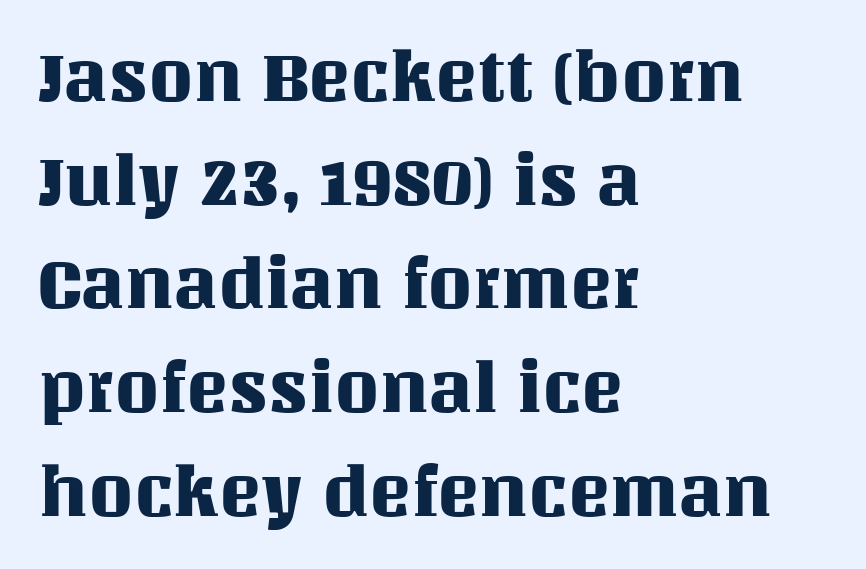
Q: Is the text italic (slanted)? A: No, it is upright.
Q: Is the text underlined? A: No.
Q: How is the paragraph aligned? A: Left-aligned.
Q: Is the spacing between letters normal or unusually wide? A: Normal.
Q: Is the spacing between lines tight, normal or loose? A: Normal.
Q: Width (condensed, normal, or wide)? A: Normal.
Q: Stroke contrast? A: Medium.
Q: x-height? A: Large.
Q: Monospaced? A: No.
